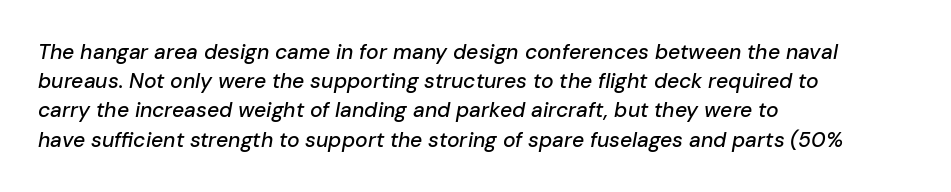
The image shows 21 px text type, italic (leaning right); set left-aligned, normal line spacing (1.39x), normal letter spacing, not underlined.
